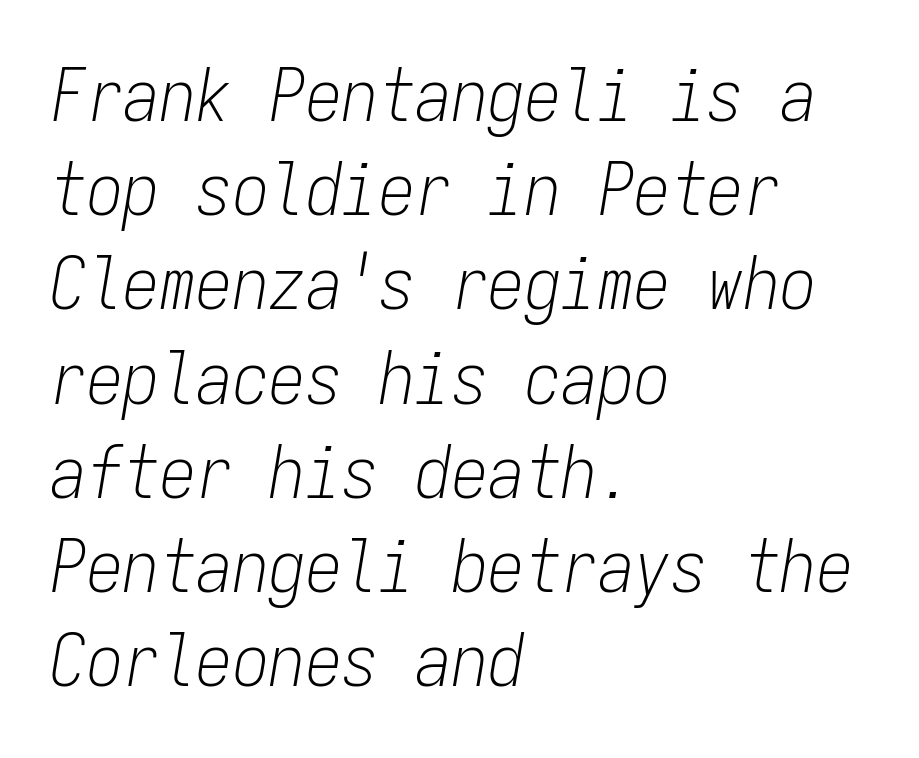
Unmarked baselines from the first word to the last. These lines are rendered in a fixed-pitch font. The typesetting does not lean heavy: it is not bold. Casual observation: everything's shoved over to the left. Caption: standard tracking, unaltered. It's the slanting kind of type.
